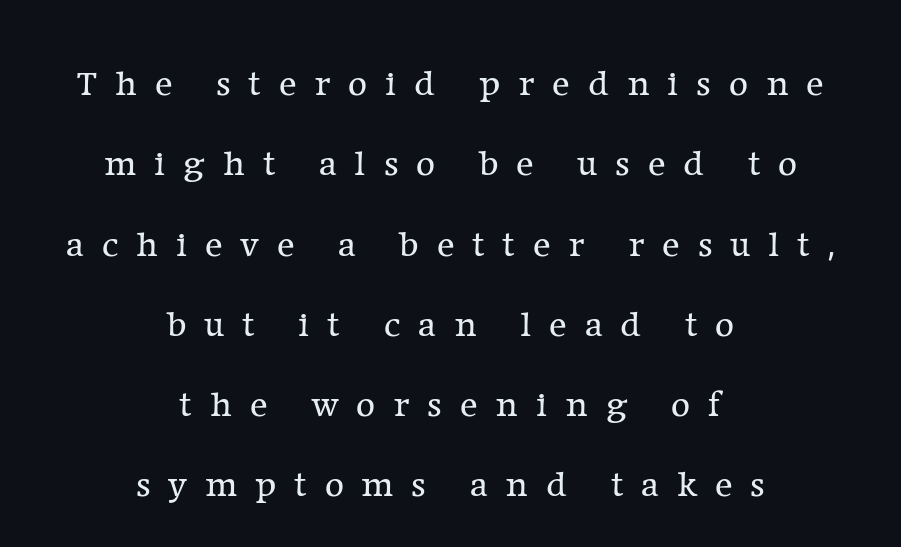
Vertical stems look standard width or narrower in stroke. A typesetter would call this proportional, since set widths differ per character. Yep, those are serifs on the letters. Reading down the block, each line starts at a different indent, mirrored at its end.
